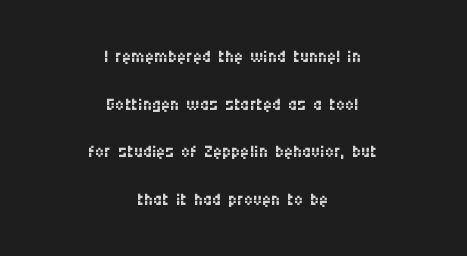
Each stroke keeps to a modest, everyday thickness or less. The specimen reads as upright at a glance. A centered setting, common on invitations and titles, is used for this passage. Plain, unruled lines of type. Reading down the column, the eye jumps a long way to each next line. Short note: letters normally spaced.
